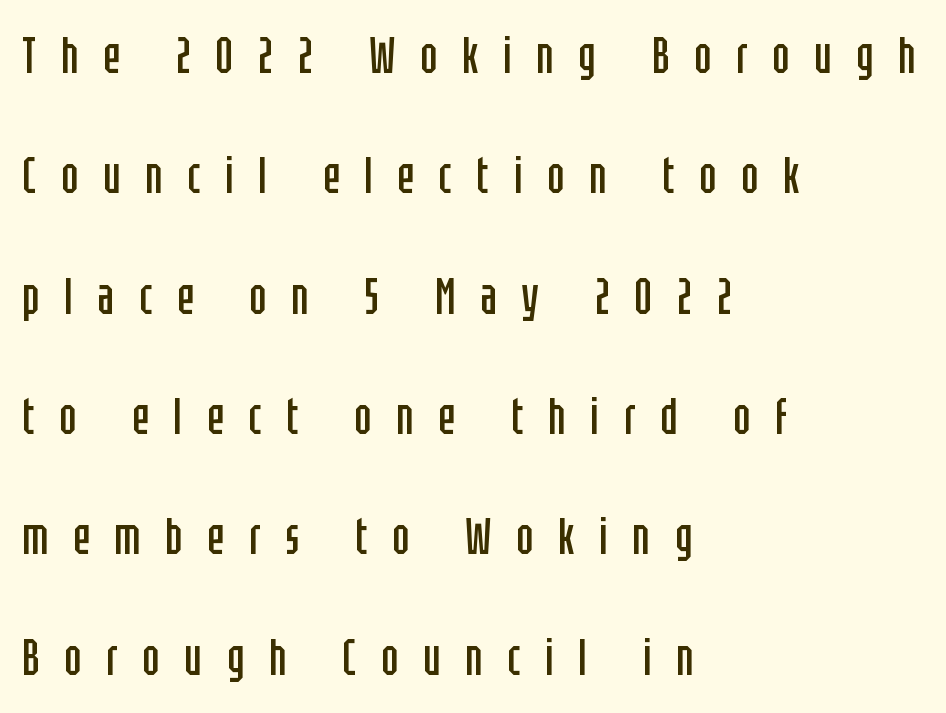
The image shows 51 px regular-weight, condensed sans-serif type, upright; set left-aligned, loose line spacing (2.36x), unusually wide letter spacing (+0.48 em), not underlined; low stroke contrast and a large x-height.
